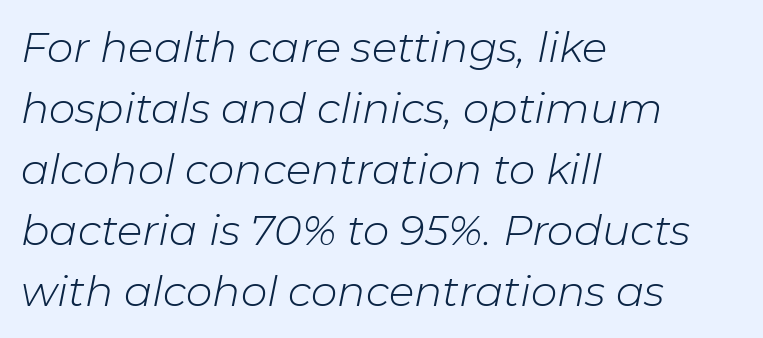
Q: Is the text bold? A: No.
Q: Is the text italic (slanted)? A: Yes, it leans right by about 11 degrees.
Q: Is the text underlined? A: No.
Q: How is the paragraph aligned? A: Left-aligned.
Q: Is the spacing between letters normal or unusually wide? A: Normal.
Q: Is the spacing between lines tight, normal or loose? A: Normal.
Q: Width (condensed, normal, or wide)? A: Normal.
Q: Stroke contrast? A: Low.
Q: x-height? A: Medium.
Q: Monospaced? A: No.
